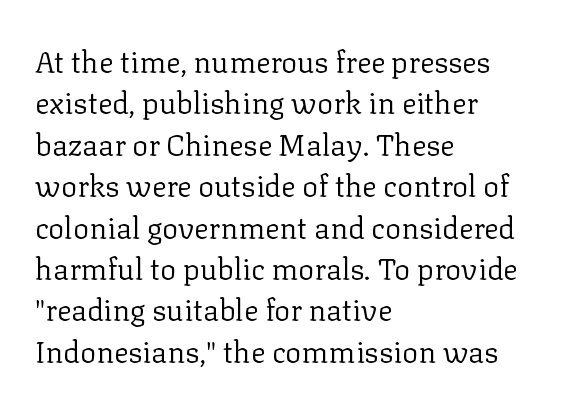
The image shows 30 px regular-weight serif type, upright; set left-aligned, normal line spacing (1.38x), normal letter spacing, not underlined; low stroke contrast and a medium x-height.
